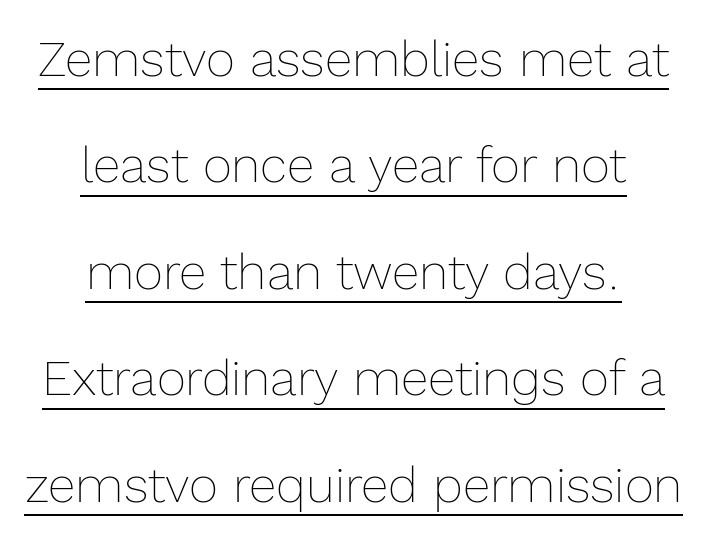
Q: Is the text bold? A: No.
Q: Is the text italic (slanted)? A: No, it is upright.
Q: Is the text underlined? A: Yes.
Q: How is the paragraph aligned? A: Centered.
Q: Is the spacing between letters normal or unusually wide? A: Normal.
Q: Is the spacing between lines tight, normal or loose? A: Loose.
Q: Width (condensed, normal, or wide)? A: Normal.
Q: x-height? A: Medium.
Q: Monospaced? A: No.
